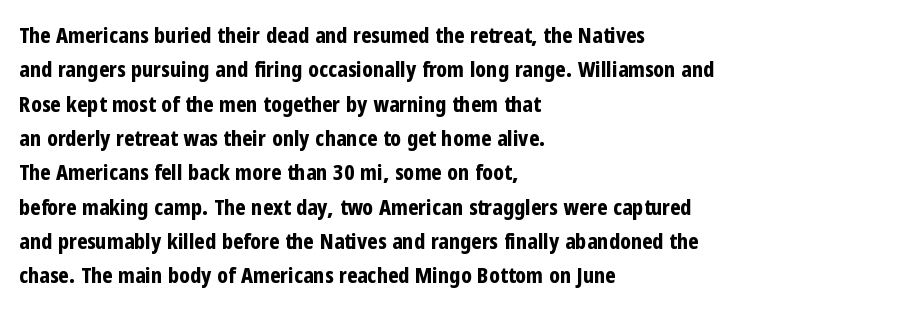
Upright lettering throughout. Just letters on the line, the space beneath them empty. The vertical gap from one line to the next is medium. Strong, thick strokes mark this as bold type. Short and long lines alike share a common starting point at left.
